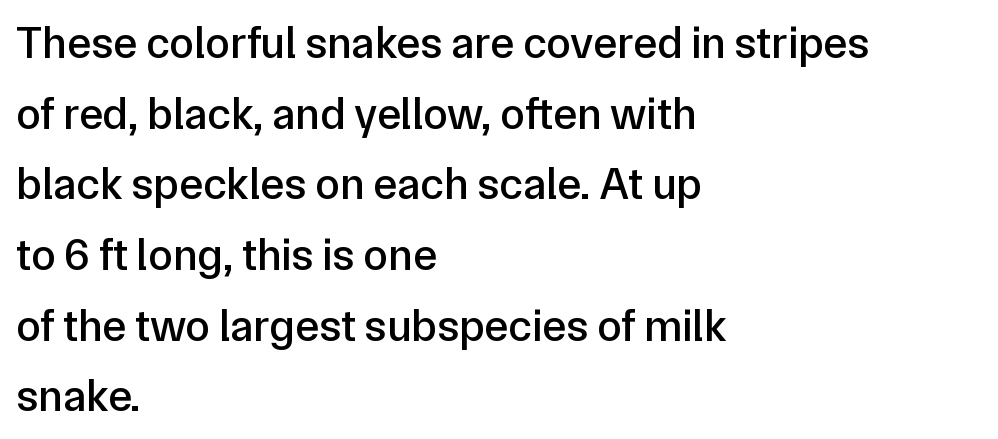
The image shows 45 px sans-serif type, upright; set left-aligned, normal line spacing (1.57x), normal letter spacing, not underlined; low stroke contrast and a medium x-height.
